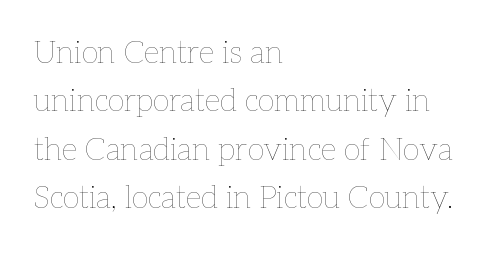
{"italic": "no", "bold": "no", "weight": "thin", "width": "normal", "stroke_contrast": "low", "x_height": "medium", "monospaced": "no", "underline": "no", "align": "left", "line_spacing": "normal", "line_spacing_ratio": 1.56, "letter_spacing": "normal", "letter_spacing_em": 0.0, "glyph_px": 31}
